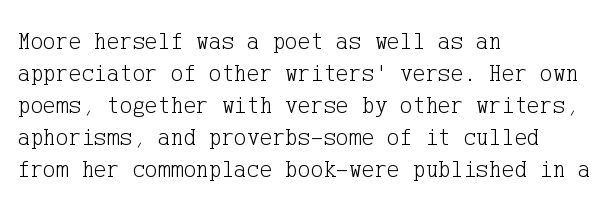
Q: Is the text bold? A: No.
Q: Is the text italic (slanted)? A: No, it is upright.
Q: Is the text underlined? A: No.
Q: How is the paragraph aligned? A: Left-aligned.
Q: Is the spacing between letters normal or unusually wide? A: Normal.
Q: Is the spacing between lines tight, normal or loose? A: Normal.
